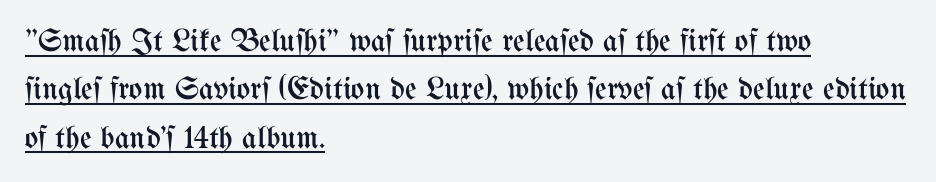
{"italic": "no", "bold": "no", "weight": "regular", "width": "condensed", "stroke_contrast": "medium", "x_height": "medium", "monospaced": "no", "underline": "yes", "align": "left", "line_spacing": "normal", "line_spacing_ratio": 1.51, "letter_spacing": "normal", "letter_spacing_em": 0.0, "glyph_px": 32}
